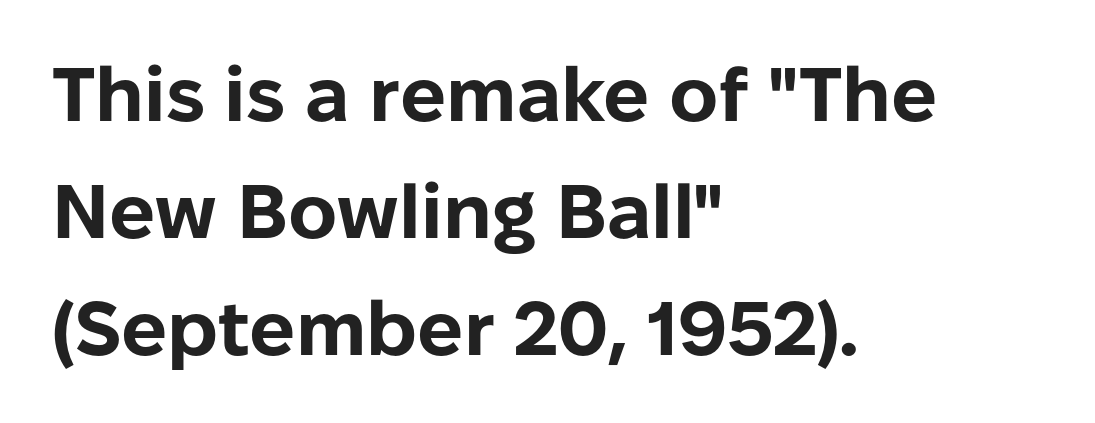
{"serif": "no", "italic": "no", "bold": "yes", "weight": "bold", "width": "normal", "stroke_contrast": "low", "x_height": "medium", "monospaced": "no", "underline": "no", "align": "left", "line_spacing": "normal", "line_spacing_ratio": 1.54, "letter_spacing": "normal", "letter_spacing_em": 0.0, "glyph_px": 76}
